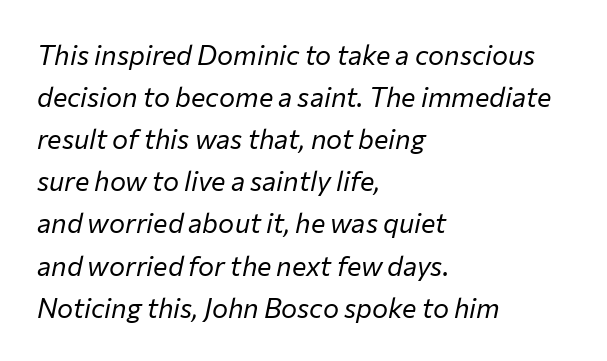
The image shows 27 px text type, italic (leaning right); set left-aligned, normal line spacing (1.56x), normal letter spacing, not underlined.
